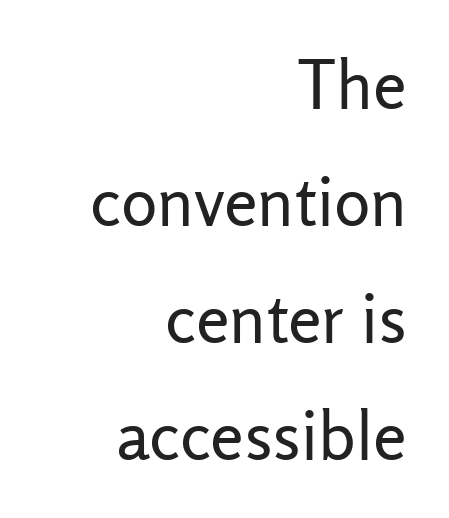
{"serif": "no", "italic": "no", "bold": "no", "weight": "regular", "width": "normal", "stroke_contrast": "low", "x_height": "medium", "monospaced": "no", "underline": "no", "align": "right", "line_spacing_ratio": 1.72, "letter_spacing": "normal", "letter_spacing_em": 0.0, "glyph_px": 68}
